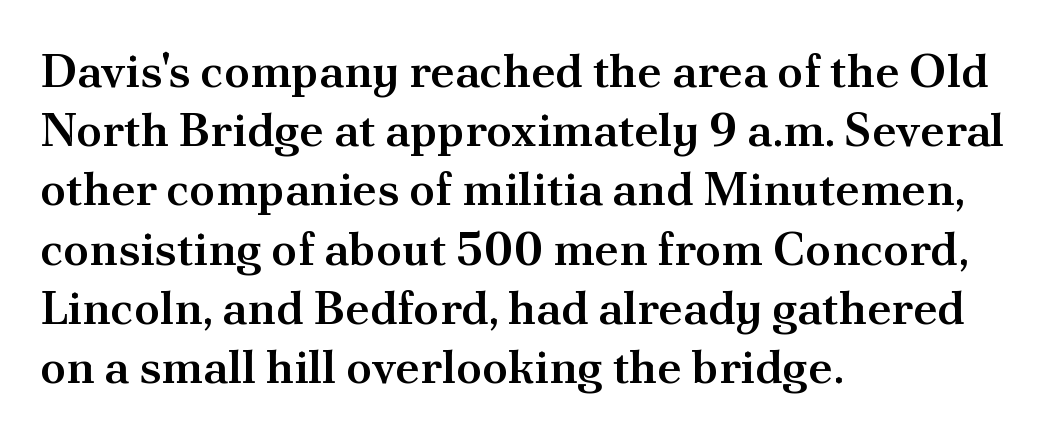
Students, this is semibold: more ink than regular, less than bold. Every row of glyphs begins at an identical x-position on the left. Just letters on the line, the space beneath them empty. These lines were composed using upright roman letters. The letters advance in unequal steps, a hallmark of proportional type. Words appear dense and cohesive because spacing is normal.
